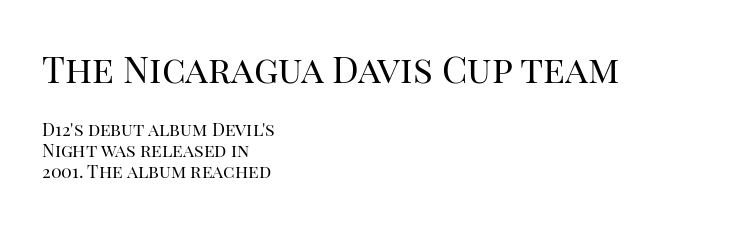
{"serif": "yes", "italic": "no", "bold": "no", "weight": "regular", "width": "normal", "stroke_contrast": "high", "x_height": "large", "monospaced": "no", "underline": "no", "align": "left", "line_spacing_ratio": 1.19, "letter_spacing": "normal", "letter_spacing_em": 0.0, "larger_block": "first", "size_ratio": 2.06, "glyph_px": 37}
